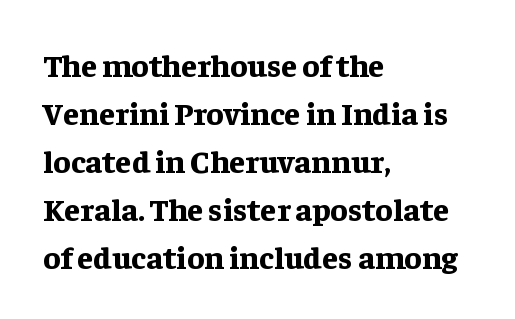
The lettering holds an erect, upright posture throughout. Looks like regular typesetting: each glyph gets only the width it needs. Small tapered or slab feet sit at the stroke ends, so this counts as serif. The face used here is rendered with its standard letterfit. I'd describe the lettering as bold — thick and assertive. Whoever set this chose a conventional vertical rhythm.
